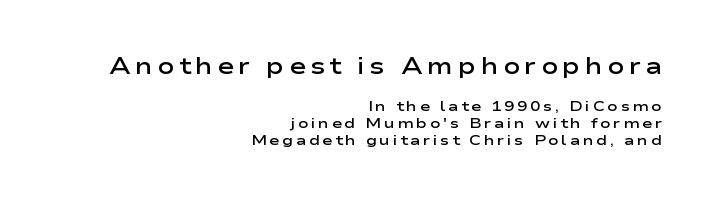
The image shows 23 px text type, upright; set right-aligned, line spacing 1.2x, not underlined; the first (top) block is 1.64x larger.
